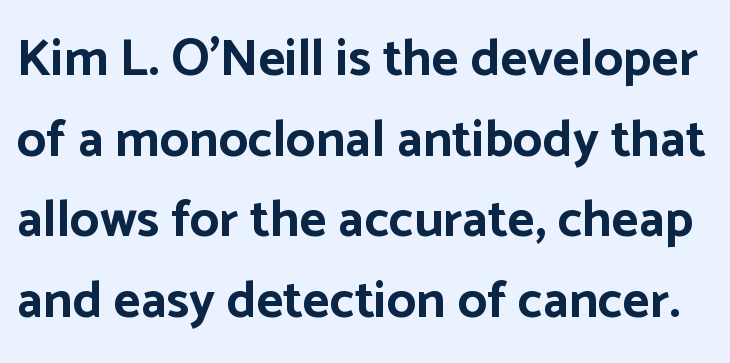
Q: Is the text bold? A: Yes.
Q: Is the text italic (slanted)? A: No, it is upright.
Q: Is the typeface a serif or a sans-serif typeface? A: Sans-serif.
Q: Is the text underlined? A: No.
Q: Is the spacing between letters normal or unusually wide? A: Normal.
Q: Is the spacing between lines tight, normal or loose? A: Normal.
Q: Width (condensed, normal, or wide)? A: Normal.
Q: Stroke contrast? A: Low.
Q: x-height? A: Medium.
Q: Monospaced? A: No.
